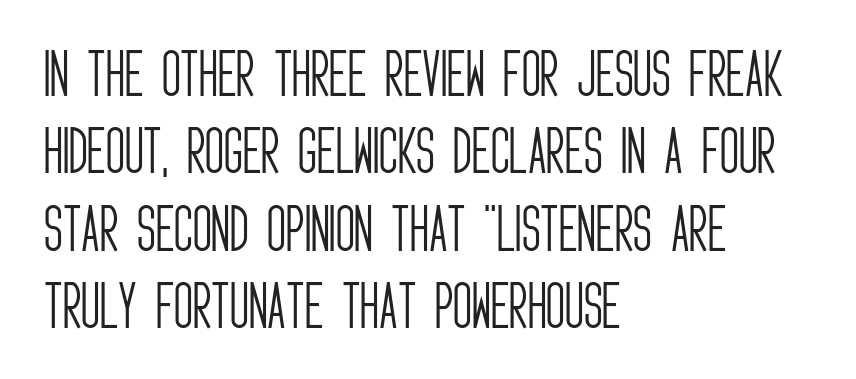
The image shows 52 px light, condensed sans-serif type, upright; set left-aligned, normal line spacing (1.49x), normal letter spacing, not underlined; low stroke contrast and a large x-height.
